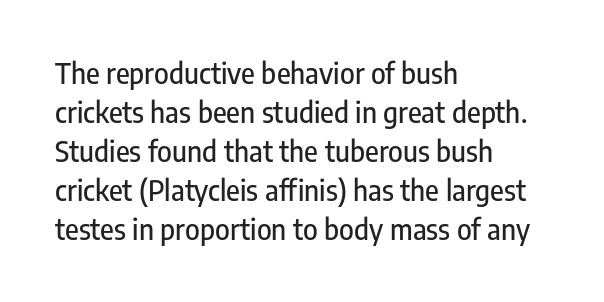
The image shows 28 px condensed sans-serif type, upright; set left-aligned, normal line spacing (1.39x), normal letter spacing, not underlined; low stroke contrast and a medium x-height.
